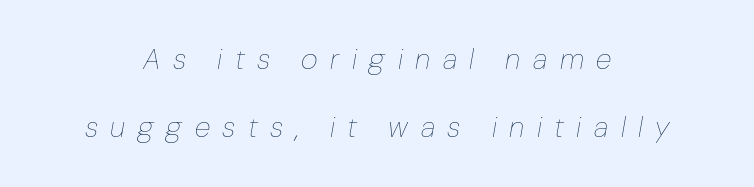
{"italic": "yes", "lean": "right", "slant_degrees": 10, "bold": "no", "weight": "thin", "width": "normal", "stroke_contrast": "low", "x_height": "medium", "monospaced": "no", "underline": "no", "align": "center", "line_spacing": "loose", "line_spacing_ratio": 2.36, "letter_spacing": "wide", "letter_spacing_em": 0.43, "glyph_px": 29}
